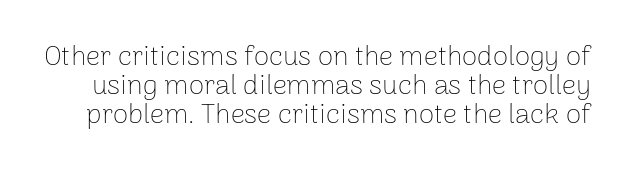
Q: Is the text bold? A: No.
Q: Is the text italic (slanted)? A: No, it is upright.
Q: Is the typeface a serif or a sans-serif typeface? A: Sans-serif.
Q: Is the text underlined? A: No.
Q: Is the spacing between letters normal or unusually wide? A: Normal.
Q: Is the spacing between lines tight, normal or loose? A: Tight.
Q: Width (condensed, normal, or wide)? A: Normal.
Q: Stroke contrast? A: Low.
Q: x-height? A: Medium.
Q: Monospaced? A: No.
